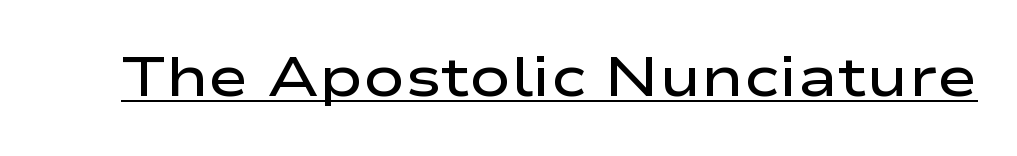
Heft: intermediate — a semibold. Characters remain perfectly vertical along every line. Unlike a traditional serif, this face leaves its strokes unadorned. Compared with typical body copy, the letter spacing here is the same. These lines are rendered in a variable-pitch font. The typesetter has applied underlining to the passage shown.
